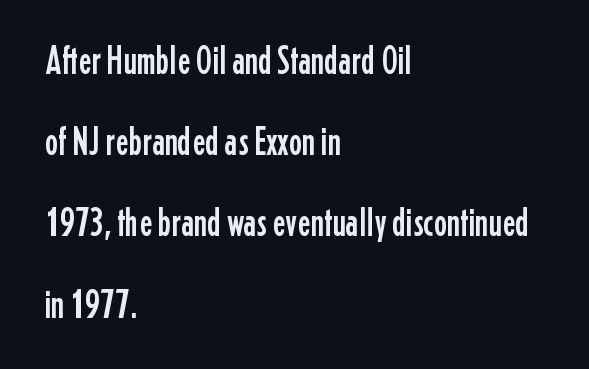
Each letter keeps its own natural width here, so spacing adapts to shape. If you drew a ruler down the left edge, every line would touch it. This rendering leaves character spacing at its baseline value. Descenders hang freely into open space. Note: no serifs on the glyphs.
